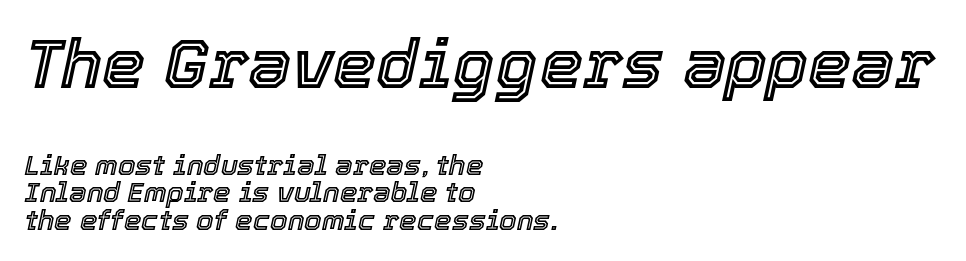
The image shows 69 px text type, italic (leaning right); set left-aligned, tight line spacing (0.99x), normal letter spacing, not underlined; the first (top) block is 2.46x larger; a medium x-height.
